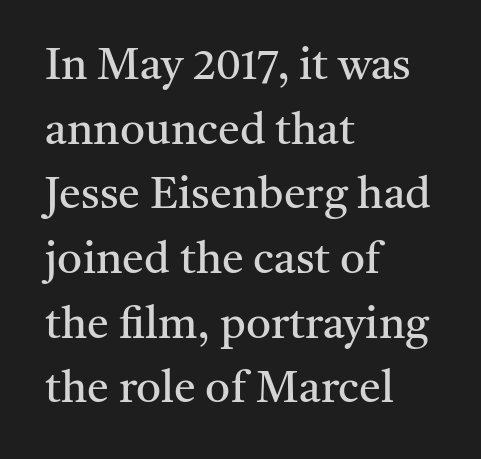
{"serif": "yes", "italic": "no", "bold": "no", "weight": "regular", "width": "normal", "stroke_contrast": "medium", "x_height": "medium", "monospaced": "no", "underline": "no", "align": "left", "line_spacing": "normal", "line_spacing_ratio": 1.47, "letter_spacing": "normal", "letter_spacing_em": 0.0, "glyph_px": 44}
